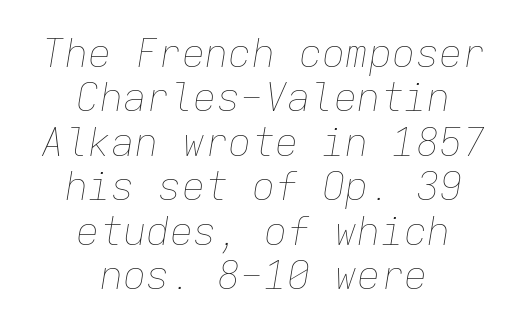
{"italic": "yes", "lean": "right", "slant_degrees": 9, "bold": "no", "weight": "thin", "width": "normal", "stroke_contrast": "low", "x_height": "medium", "monospaced": "yes", "underline": "no", "align": "center", "line_spacing": "tight", "line_spacing_ratio": 1.14, "letter_spacing": "normal", "letter_spacing_em": 0.0, "glyph_px": 39}
